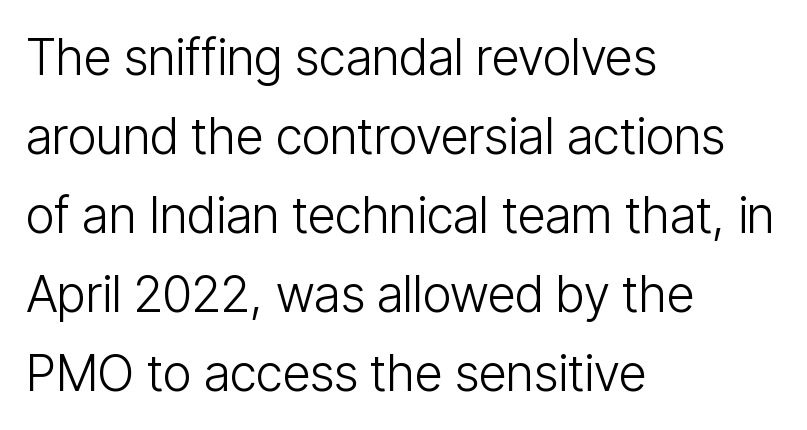
Notice how the passage keeps a crisp vertical edge on the left only. Look at the bottom of the vertical strokes: they stop flat, with no serifs. Quick note: interline space is typical. Each row of text sits above clean, open space. Looks like regular typesetting: each glyph gets only the width it needs. A typesetter would mark this as roman, not italic.
